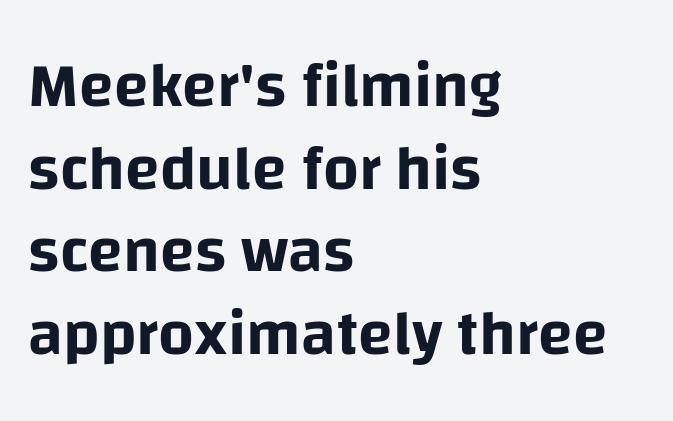
{"serif": "no", "italic": "no", "width": "normal", "stroke_contrast": "low", "x_height": "large", "monospaced": "no", "underline": "no", "align": "left", "line_spacing": "normal", "line_spacing_ratio": 1.31, "letter_spacing": "normal", "letter_spacing_em": 0.0, "glyph_px": 63}
